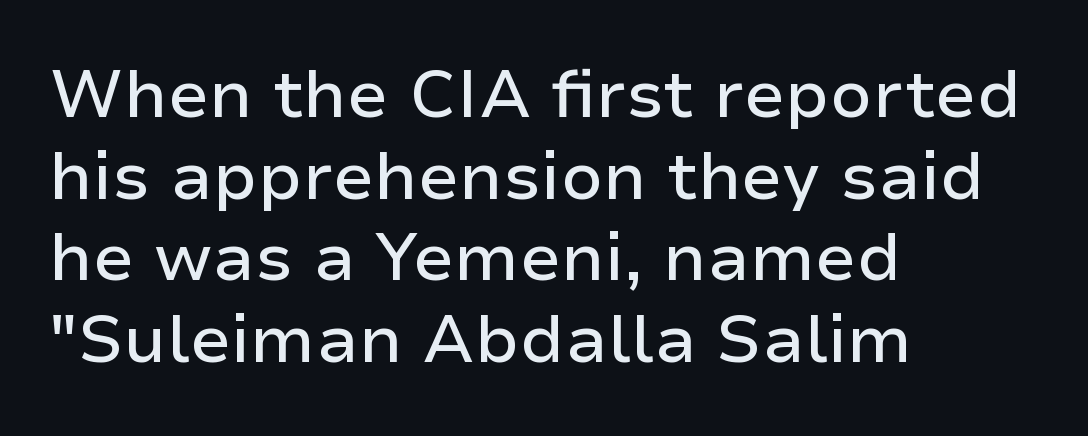
Q: Is the text italic (slanted)? A: No, it is upright.
Q: Is the typeface a serif or a sans-serif typeface? A: Sans-serif.
Q: Is the text underlined? A: No.
Q: How is the paragraph aligned? A: Left-aligned.
Q: Is the spacing between letters normal or unusually wide? A: Normal.
Q: Width (condensed, normal, or wide)? A: Normal.
Q: Stroke contrast? A: Low.
Q: x-height? A: Medium.
Q: Monospaced? A: No.
